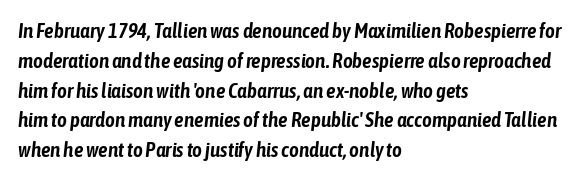
The image shows 21 px text type, italic (leaning right); set left-aligned, normal line spacing (1.42x), normal letter spacing, not underlined.
